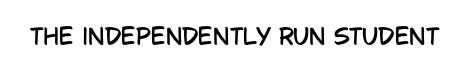
Q: Is the text italic (slanted)? A: No, it is upright.
Q: Is the text underlined? A: No.
Q: Is the spacing between letters normal or unusually wide? A: Normal.
